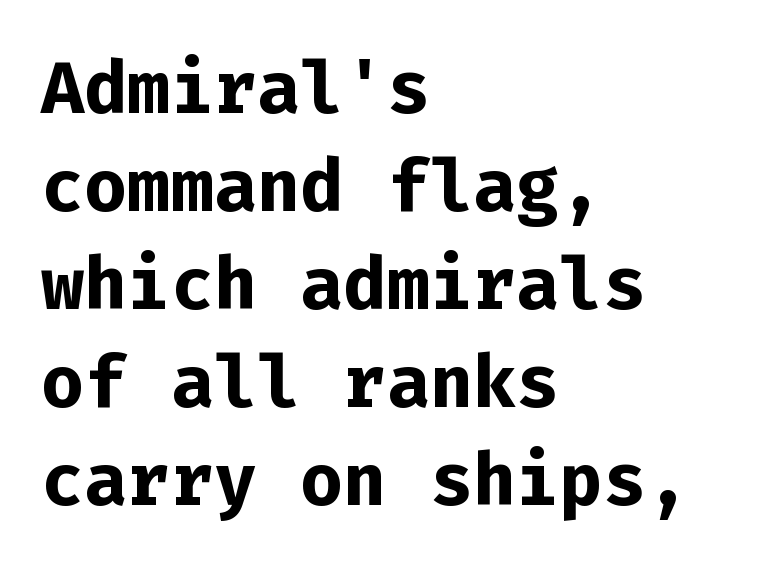
The image shows 72 px bold sans-serif type, upright, monospaced; set left-aligned, normal line spacing (1.36x), normal letter spacing, not underlined; low stroke contrast and a medium x-height.
